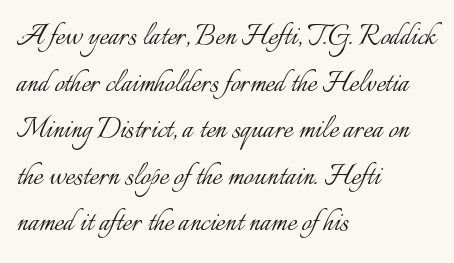
{"bold": "no", "weight": "light", "width": "normal", "stroke_contrast": "low", "x_height": "small", "monospaced": "no", "underline": "no", "align": "left", "line_spacing": "normal", "line_spacing_ratio": 1.33, "letter_spacing": "normal", "letter_spacing_em": 0.0, "glyph_px": 35}
